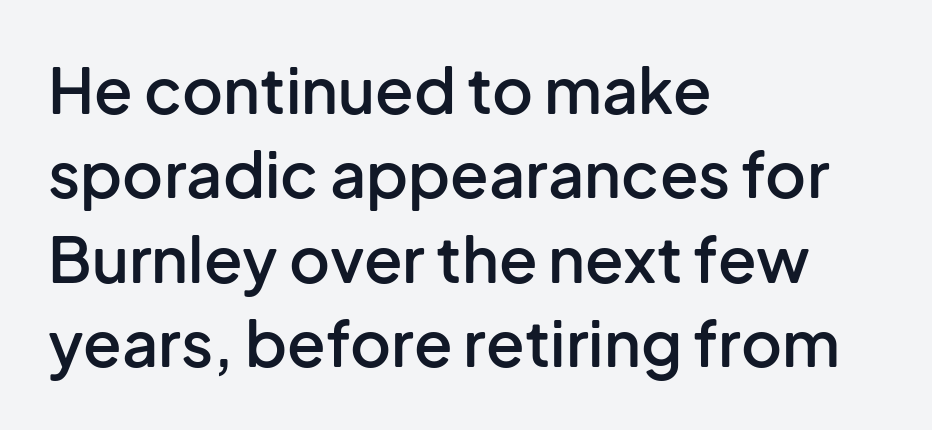
Letterform terminals end flat and unadorned throughout the passage. Unmarked baselines from the first word to the last. Set as a demibold, roughly 600 on the weight scale. Does the copy run flush right? No — it runs flush left. Notice how the stems are strictly vertical — no italics here. If you measured baseline to baseline, you'd find a middling distance.
